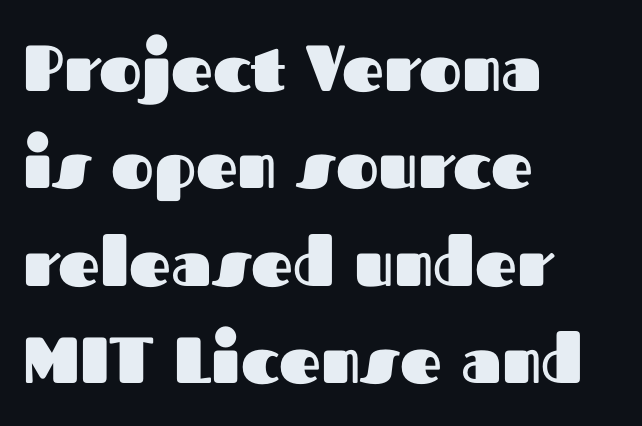
Q: Is the text bold? A: Yes.
Q: Is the text italic (slanted)? A: No, it is upright.
Q: Is the typeface a serif or a sans-serif typeface? A: Sans-serif.
Q: Is the text underlined? A: No.
Q: How is the paragraph aligned? A: Left-aligned.
Q: Is the spacing between letters normal or unusually wide? A: Normal.
Q: Is the spacing between lines tight, normal or loose? A: Normal.
Q: Width (condensed, normal, or wide)? A: Normal.
Q: Stroke contrast? A: Medium.
Q: x-height? A: Medium.
Q: Monospaced? A: No.
